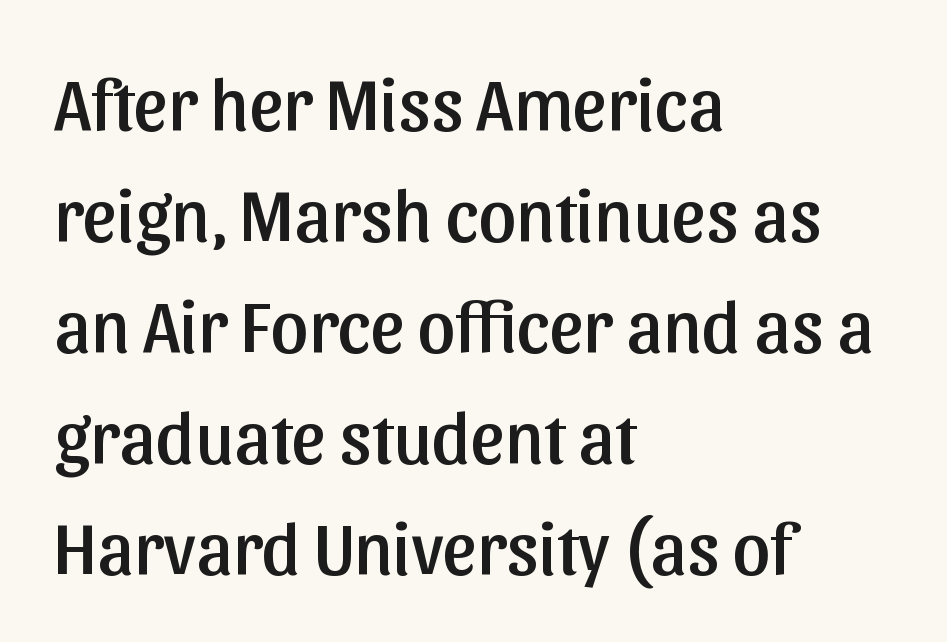
In terms of leading, this rendering sits right in the middle. All the whitespace from short lines collects on the right. Spacing verdict: proportional, widths tailored to each character. The tracking reads as untouched default to a designer's eye. Every character sits straight up, as roman type does. Honestly, there is no underline to notice here at all.
